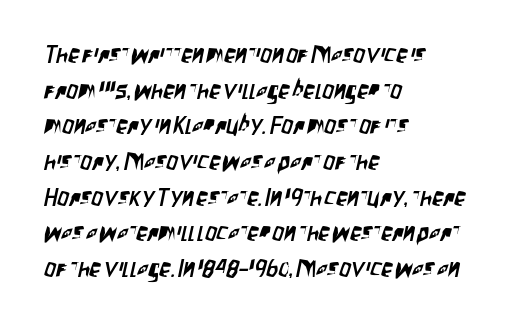
{"underline": "no", "align": "left", "line_spacing": "normal", "line_spacing_ratio": 1.55, "letter_spacing": "normal", "letter_spacing_em": 0.0, "glyph_px": 23}
